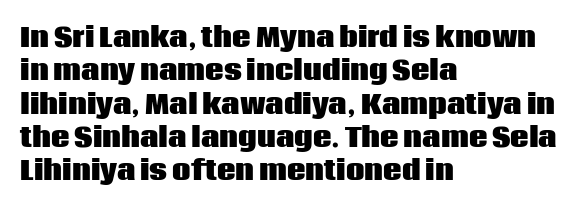
In terms of posture, this sample is upright. Look at the stroke-to-counter ratio: heavy, a bold. Notice how descenders clear the ascenders below comfortably — that's standard leading. The zone under the glyphs is completely vacant. The rendering keeps characters at their native spacing.
